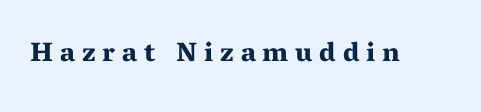
The image shows 27 px bold type, upright; set unusually wide letter spacing (+0.25 em), not underlined.
